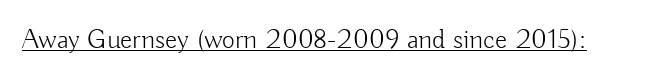
Q: Is the text bold? A: No.
Q: Is the text italic (slanted)? A: No, it is upright.
Q: Is the typeface a serif or a sans-serif typeface? A: Sans-serif.
Q: Is the text underlined? A: Yes.
Q: Is the spacing between letters normal or unusually wide? A: Normal.
Q: Width (condensed, normal, or wide)? A: Normal.
Q: Stroke contrast? A: Low.
Q: x-height? A: Small.
Q: Monospaced? A: No.
